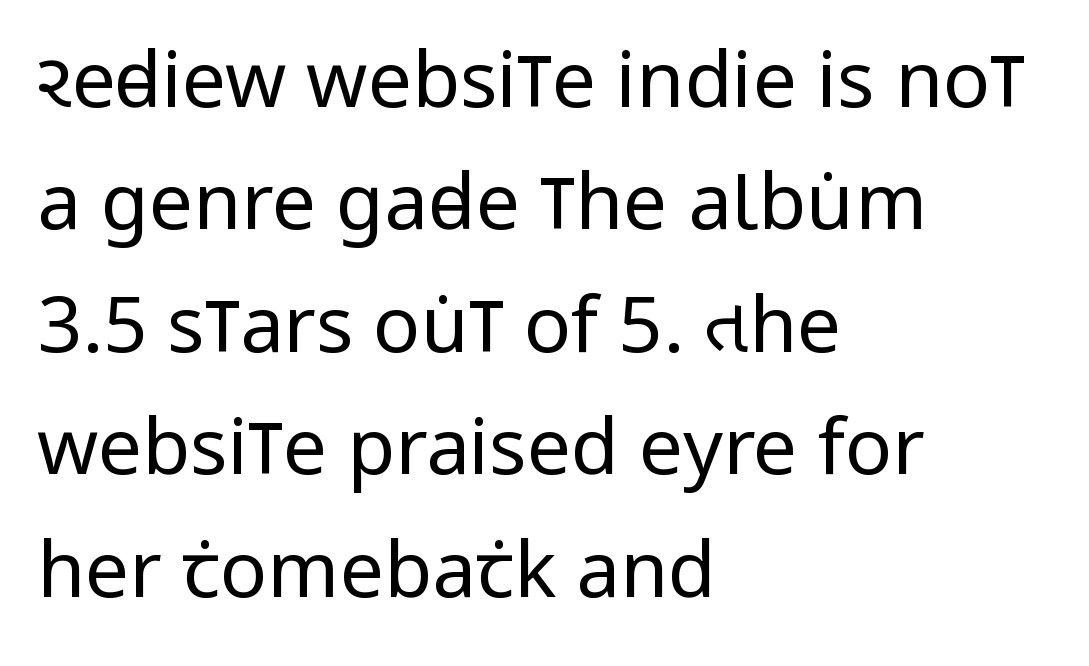
Here the glyphs are tracked normally, forming tight word shapes. The rows are spaced the way most documents space them. Nothing heavy about these letters — not bold at all. The lines are quadded left. The letters advance in unequal steps, a hallmark of proportional type. This sample uses an upright cut, with every glyph sitting square on the baseline.
